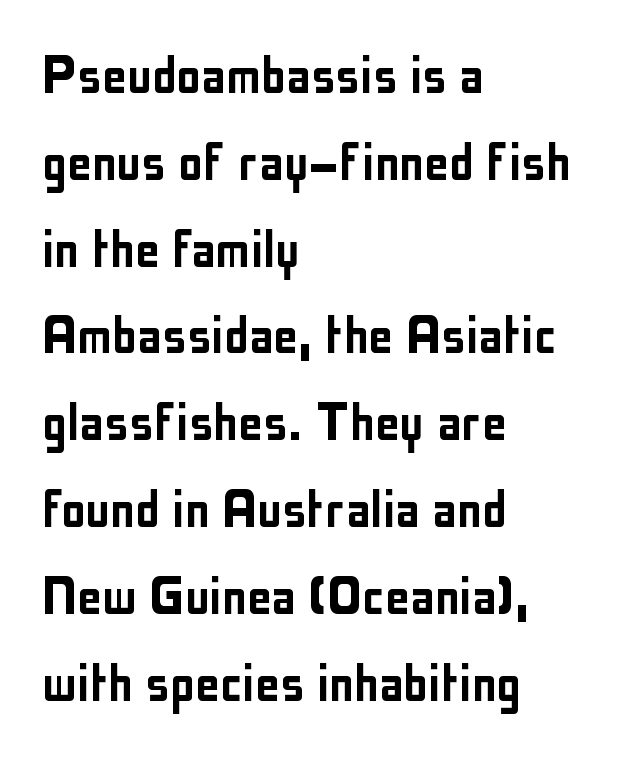
{"serif": "no", "italic": "no", "width": "condensed", "stroke_contrast": "low", "x_height": "medium", "monospaced": "no", "underline": "no", "align": "left", "line_spacing": "normal", "line_spacing_ratio": 1.4, "letter_spacing": "normal", "letter_spacing_em": 0.0, "glyph_px": 62}
